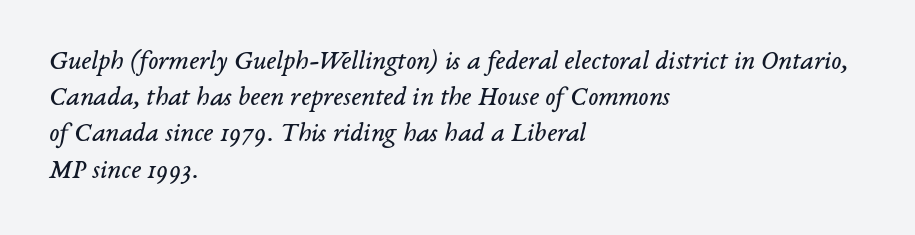
Q: Is the text bold? A: No.
Q: Is the text italic (slanted)? A: Yes, it leans right by about 14 degrees.
Q: Is the text underlined? A: No.
Q: How is the paragraph aligned? A: Left-aligned.
Q: Is the spacing between letters normal or unusually wide? A: Normal.
Q: Is the spacing between lines tight, normal or loose? A: Normal.
